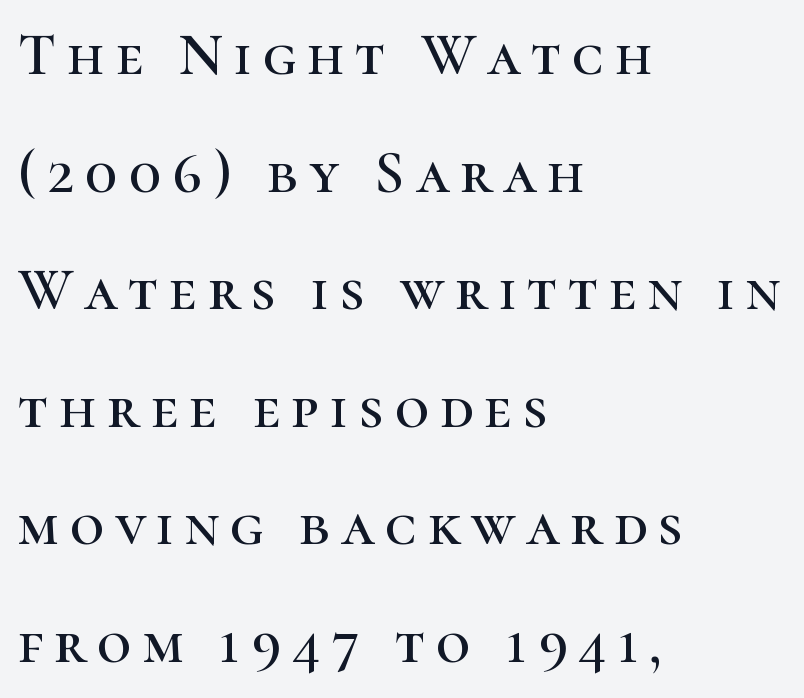
The image shows 60 px serif type, upright; set left-aligned, loose line spacing (1.96x), not underlined; high stroke contrast and a medium x-height.
